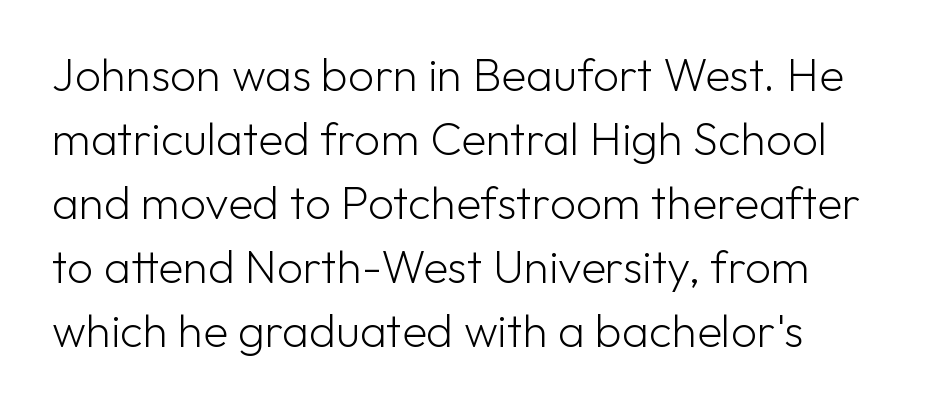
Typeset ragged right — the left edge is the straight one. Is this a fixed-width face? No — the glyphs have proportional, varying widths. Just letters on the line, the space beneath them empty. One glance says typical: line gaps are just what's usual. The rendering shows plain stroke endings on the letterforms — a sans-serif design.
